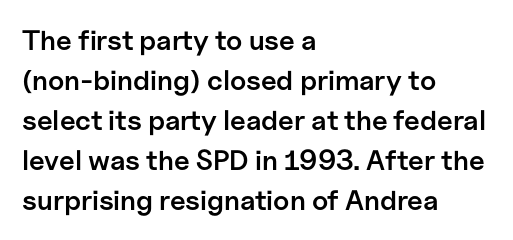
The face used here is proportionally spaced, like ordinary book or web type. Honestly, the letter spacing is just normal — you wouldn't notice it. Has an underline been added? It has not. The face used here is a sans, in the tradition of grotesques and geometrics.
